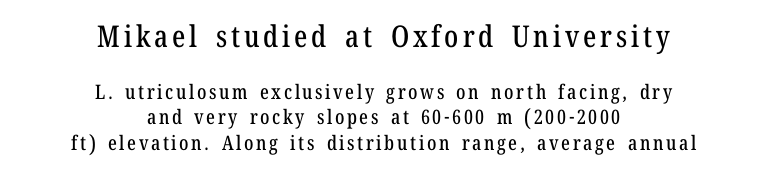
Q: Is the text italic (slanted)? A: No, it is upright.
Q: Is the typeface a serif or a sans-serif typeface? A: Serif.
Q: Is the text underlined? A: No.
Q: How is the paragraph aligned? A: Centered.
Q: Is the spacing between lines tight, normal or loose? A: Normal.
Q: Which block of text is set in a larger size, the first (top) or the second (bottom)? A: The first (top) one.
Q: Width (condensed, normal, or wide)? A: Condensed.
Q: Stroke contrast? A: Low.
Q: x-height? A: Medium.
Q: Monospaced? A: No.
